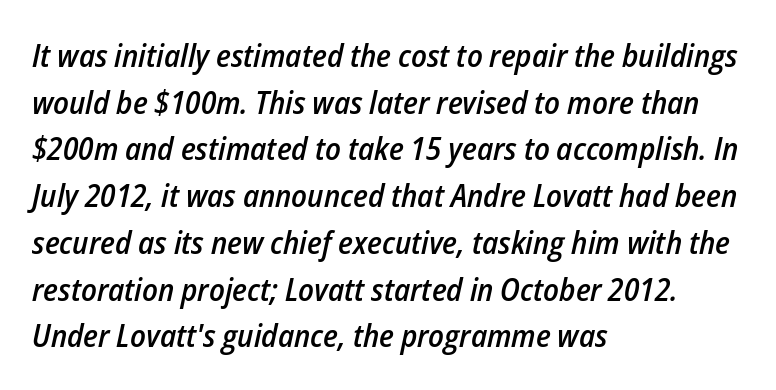
{"italic": "yes", "lean": "right", "slant_degrees": 12, "bold": "semi", "weight": "semibold", "width": "condensed", "stroke_contrast": "low", "x_height": "medium", "monospaced": "no", "underline": "no", "align": "left", "line_spacing": "normal", "line_spacing_ratio": 1.46, "letter_spacing": "normal", "letter_spacing_em": 0.0, "glyph_px": 32}
